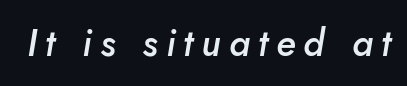
{"italic": "yes", "lean": "right", "slant_degrees": 10, "bold": "semi", "weight": "semibold", "width": "normal", "stroke_contrast": "low", "x_height": "small", "monospaced": "no", "underline": "no", "letter_spacing": "wide", "letter_spacing_em": 0.22, "glyph_px": 37}
